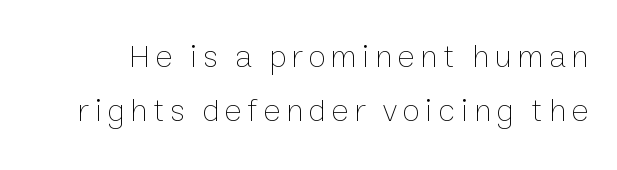
The image shows 32 px thin type, upright; set normal line spacing (1.7x), not underlined; low stroke contrast and a medium x-height.
